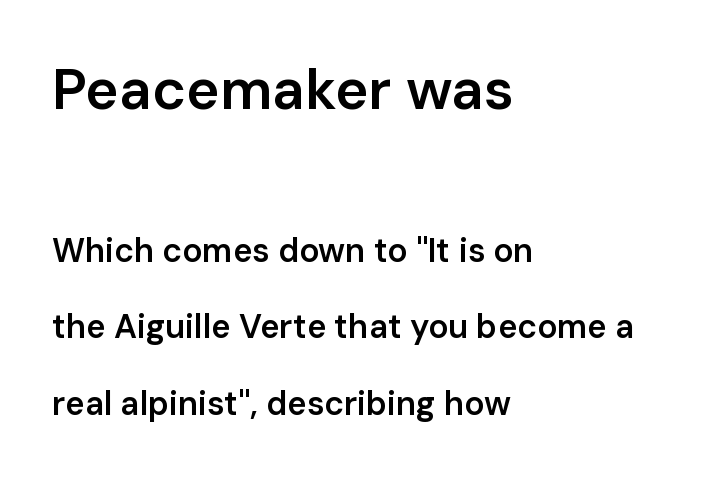
The image shows 57 px semibold sans-serif type, upright; set left-aligned, loose line spacing (2.31x), normal letter spacing, not underlined; the first (top) block is 1.73x larger; low stroke contrast and a medium x-height.
